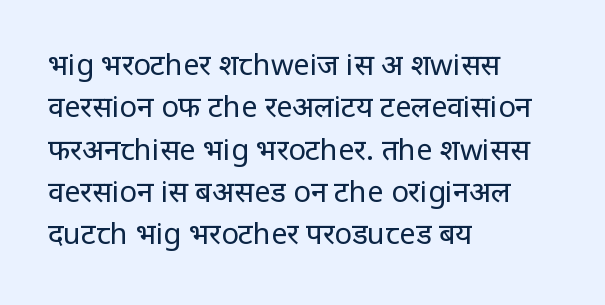
{"serif": "no", "italic": "no", "bold": "no", "weight": "regular", "width": "normal", "stroke_contrast": "low", "x_height": "large", "monospaced": "no", "underline": "no", "align": "left", "line_spacing": "normal", "line_spacing_ratio": 1.46, "letter_spacing": "normal", "letter_spacing_em": 0.0, "glyph_px": 29}
